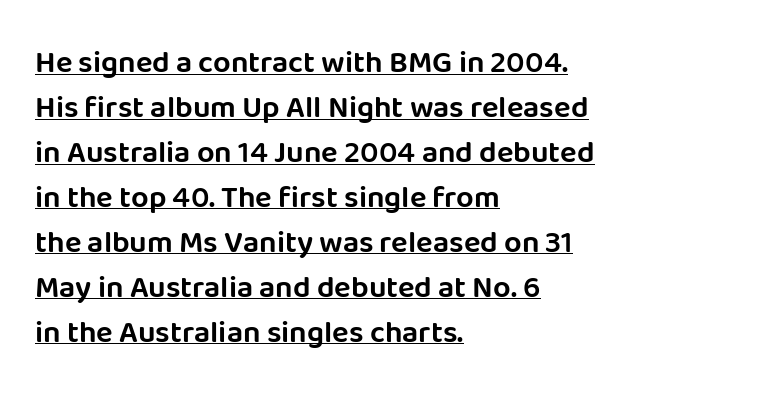
{"serif": "no", "italic": "no", "width": "normal", "stroke_contrast": "low", "x_height": "large", "monospaced": "no", "underline": "yes", "align": "left", "line_spacing": "normal", "line_spacing_ratio": 1.45, "letter_spacing": "normal", "letter_spacing_em": 0.0, "glyph_px": 31}
